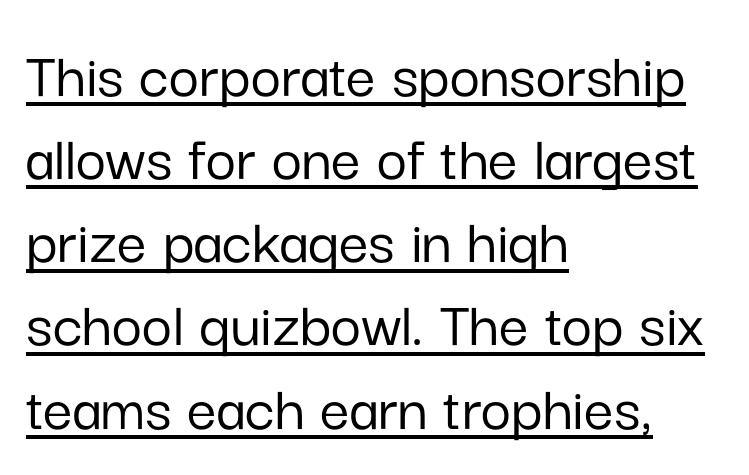
Q: Is the text italic (slanted)? A: No, it is upright.
Q: Is the typeface a serif or a sans-serif typeface? A: Sans-serif.
Q: Is the text underlined? A: Yes.
Q: How is the paragraph aligned? A: Left-aligned.
Q: Is the spacing between letters normal or unusually wide? A: Normal.
Q: Is the spacing between lines tight, normal or loose? A: Normal.
Q: Width (condensed, normal, or wide)? A: Normal.
Q: Stroke contrast? A: Low.
Q: x-height? A: Medium.
Q: Monospaced? A: No.
